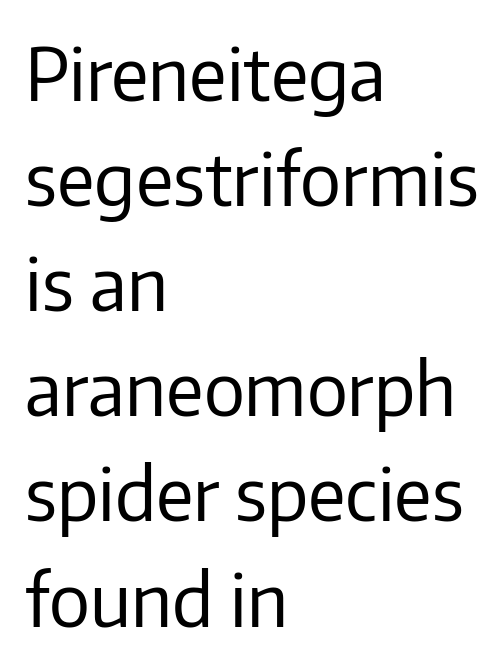
{"serif": "no", "italic": "no", "bold": "no", "weight": "regular", "width": "normal", "stroke_contrast": "low", "x_height": "medium", "monospaced": "no", "underline": "no", "align": "left", "line_spacing": "normal", "line_spacing_ratio": 1.44, "letter_spacing": "normal", "letter_spacing_em": 0.0, "glyph_px": 73}
